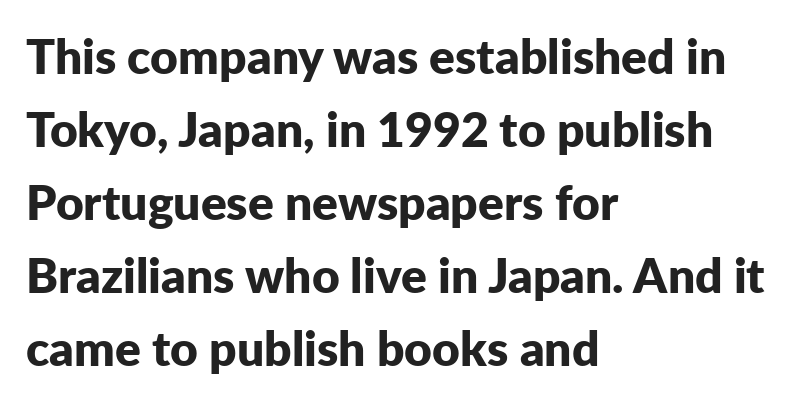
The image shows 48 px bold sans-serif type, upright; set left-aligned, normal line spacing (1.52x), normal letter spacing, not underlined; low stroke contrast and a medium x-height.
